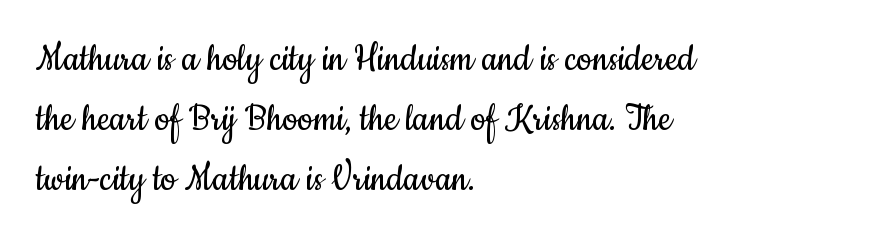
Q: Is the text bold? A: No.
Q: Is the text italic (slanted)? A: Yes.
Q: Is the typeface a serif or a sans-serif typeface? A: Sans-serif.
Q: Is the text underlined? A: No.
Q: How is the paragraph aligned? A: Left-aligned.
Q: Is the spacing between letters normal or unusually wide? A: Normal.
Q: Is the spacing between lines tight, normal or loose? A: Normal.
Q: Width (condensed, normal, or wide)? A: Condensed.
Q: Stroke contrast? A: Low.
Q: x-height? A: Small.
Q: Monospaced? A: No.
